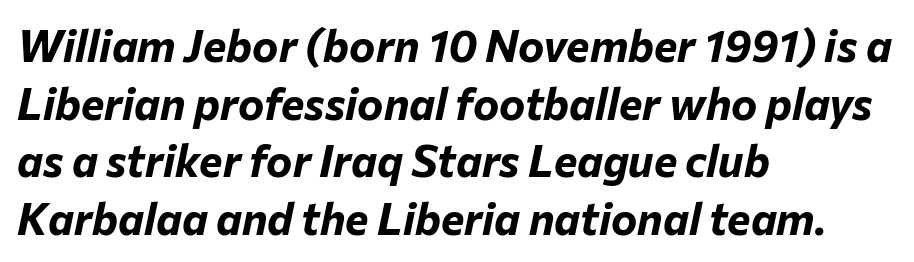
{"italic": "yes", "lean": "right", "slant_degrees": 12, "bold": "yes", "weight": "bold", "width": "normal", "stroke_contrast": "low", "x_height": "medium", "monospaced": "no", "underline": "no", "align": "left", "line_spacing": "normal", "line_spacing_ratio": 1.31, "letter_spacing": "normal", "letter_spacing_em": 0.0, "glyph_px": 44}
